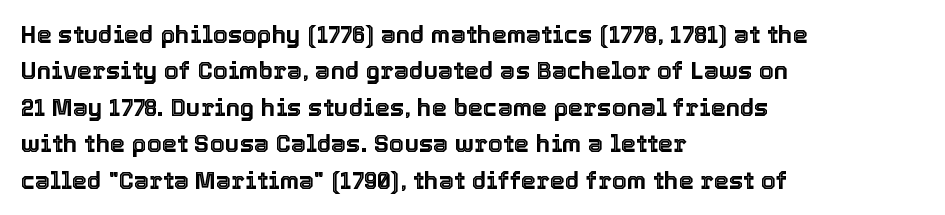
Q: Is the text italic (slanted)? A: No, it is upright.
Q: Is the text underlined? A: No.
Q: How is the paragraph aligned? A: Left-aligned.
Q: Is the spacing between letters normal or unusually wide? A: Normal.
Q: Is the spacing between lines tight, normal or loose? A: Normal.
